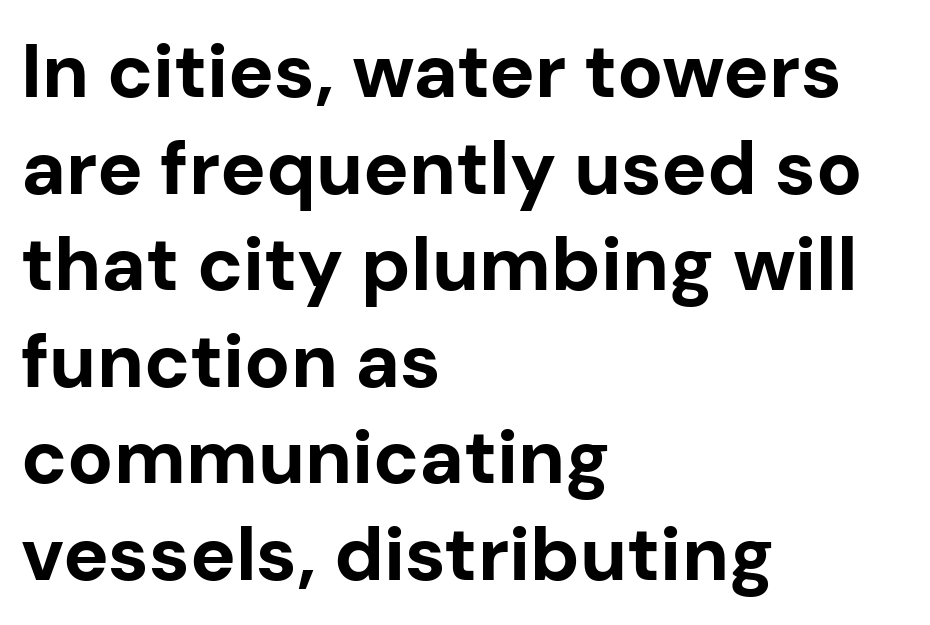
Q: Is the text bold? A: Yes.
Q: Is the text italic (slanted)? A: No, it is upright.
Q: Is the typeface a serif or a sans-serif typeface? A: Sans-serif.
Q: Is the text underlined? A: No.
Q: How is the paragraph aligned? A: Left-aligned.
Q: Is the spacing between letters normal or unusually wide? A: Normal.
Q: Is the spacing between lines tight, normal or loose? A: Normal.
Q: Width (condensed, normal, or wide)? A: Normal.
Q: Stroke contrast? A: Low.
Q: x-height? A: Medium.
Q: Monospaced? A: No.
